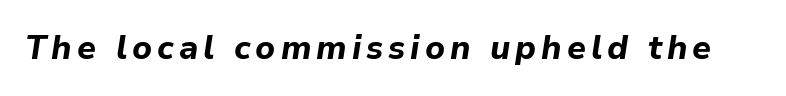
Q: Is the text bold? A: Yes.
Q: Is the text italic (slanted)? A: Yes, it leans right by about 9 degrees.
Q: Is the text underlined? A: No.
Q: Width (condensed, normal, or wide)? A: Normal.
Q: Stroke contrast? A: Low.
Q: x-height? A: Medium.
Q: Monospaced? A: No.
